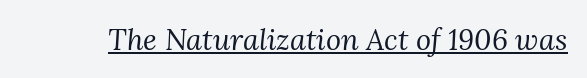
{"serif": "yes", "italic": "yes", "lean": "right", "slant_degrees": 3, "bold": "no", "weight": "regular", "width": "normal", "stroke_contrast": "medium", "x_height": "medium", "monospaced": "no", "underline": "yes", "letter_spacing": "normal", "letter_spacing_em": 0.0, "glyph_px": 29}
